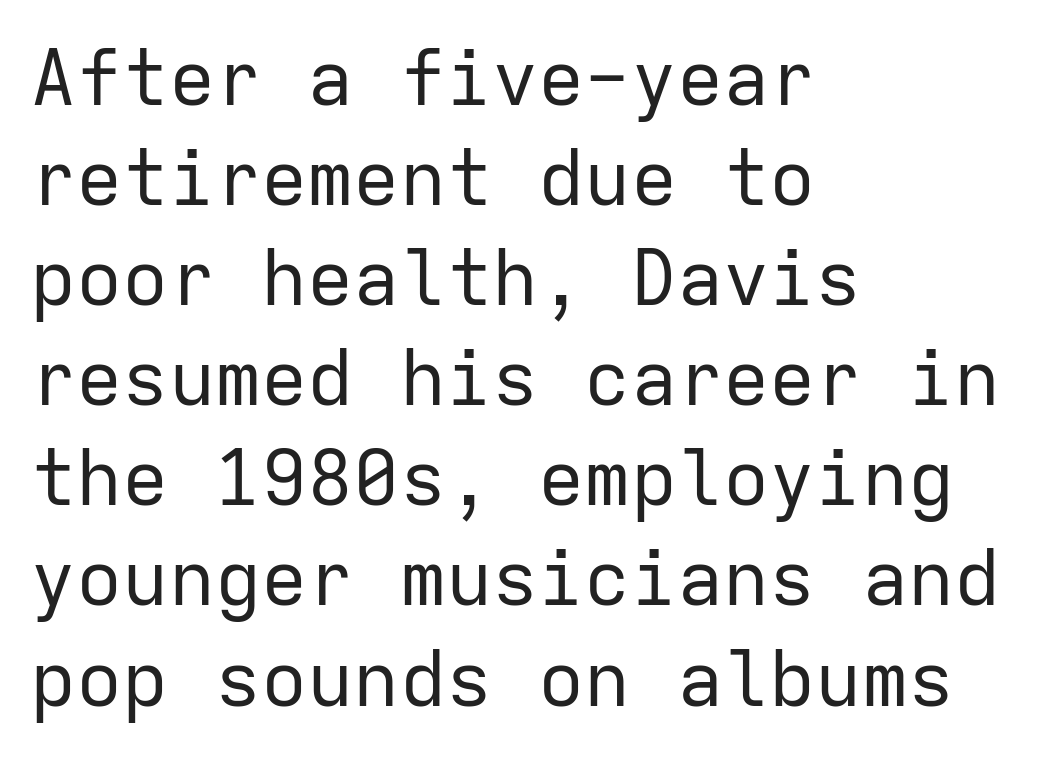
The gap between lines stays unmarked. You could count columns in this text — the font is strictly monospaced. How are the letters spaced? Ordinarily, with no added tracking. Letters have the restrained weight of plain body copy at most. The lines sit at an ordinary, default distance from one another. Layout note: lines flush left.
